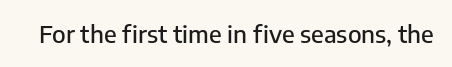
{"italic": "no", "underline": "no", "letter_spacing": "normal", "letter_spacing_em": 0.0, "glyph_px": 24}
